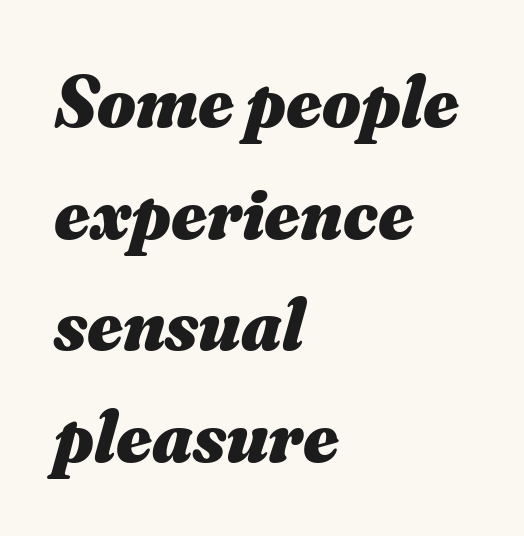
{"italic": "yes", "lean": "right", "slant_degrees": 16, "bold": "yes", "weight": "heavy", "width": "normal", "stroke_contrast": "medium", "x_height": "small", "monospaced": "no", "underline": "no", "align": "left", "line_spacing": "normal", "line_spacing_ratio": 1.51, "letter_spacing": "normal", "letter_spacing_em": 0.0, "glyph_px": 74}
